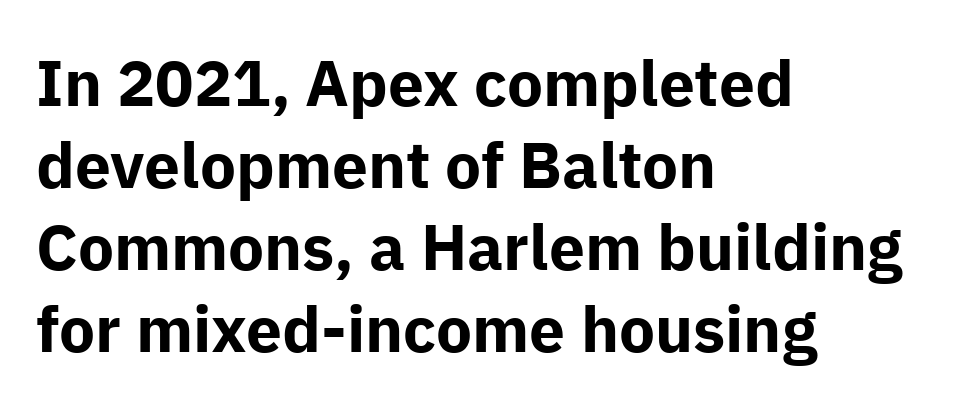
Q: Is the text bold? A: Yes.
Q: Is the text italic (slanted)? A: No, it is upright.
Q: Is the typeface a serif or a sans-serif typeface? A: Sans-serif.
Q: Is the text underlined? A: No.
Q: How is the paragraph aligned? A: Left-aligned.
Q: Is the spacing between letters normal or unusually wide? A: Normal.
Q: Is the spacing between lines tight, normal or loose? A: Normal.
Q: Width (condensed, normal, or wide)? A: Normal.
Q: Stroke contrast? A: Low.
Q: x-height? A: Medium.
Q: Monospaced? A: No.
